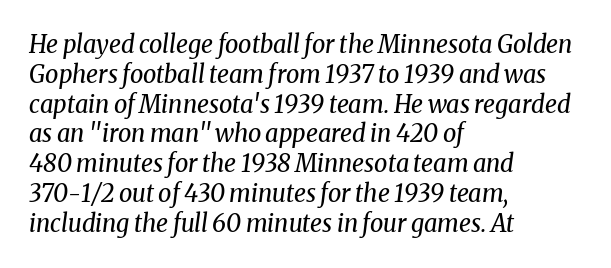
{"italic": "yes", "lean": "right", "slant_degrees": 8, "bold": "no", "underline": "no", "align": "left", "line_spacing_ratio": 1.24, "letter_spacing": "normal", "letter_spacing_em": 0.0, "glyph_px": 24}
